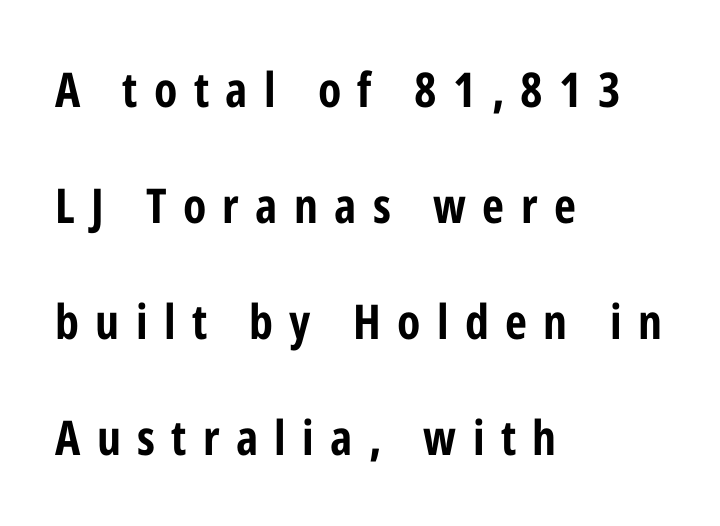
The image shows 48 px bold, condensed sans-serif type, upright; set left-aligned, loose line spacing (2.42x), unusually wide letter spacing (+0.34 em), not underlined; low stroke contrast and a medium x-height.
